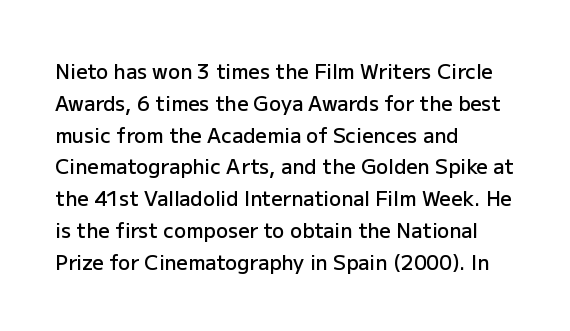
In terms of letterspacing, this is plain default setting. Words float on clear page, feet unadorned. A fair bit of extra ink — the face is semibold, not bold. One-word summary of the alignment: left. A typesetter would call this leading conventional body-copy spacing.
